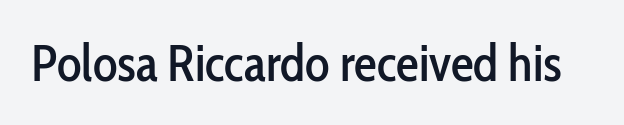
Q: Is the text italic (slanted)? A: No, it is upright.
Q: Is the typeface a serif or a sans-serif typeface? A: Sans-serif.
Q: Is the text underlined? A: No.
Q: Is the spacing between letters normal or unusually wide? A: Normal.
Q: Width (condensed, normal, or wide)? A: Condensed.
Q: Stroke contrast? A: Low.
Q: x-height? A: Medium.
Q: Monospaced? A: No.
